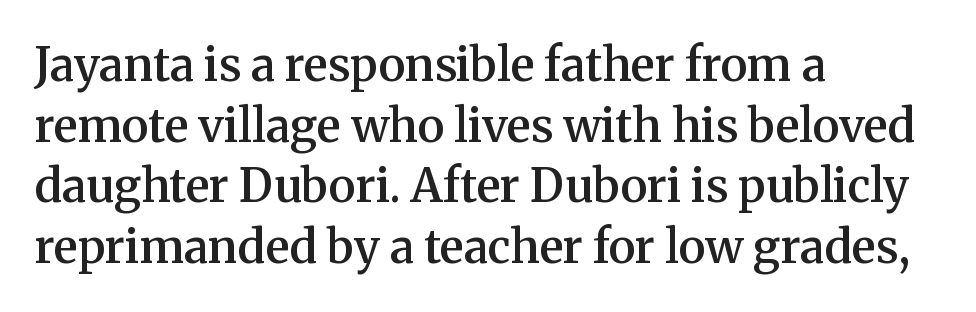
The image shows 46 px semibold serif type, upright; set left-aligned, normal line spacing (1.32x), normal letter spacing, not underlined; medium stroke contrast and a medium x-height.
